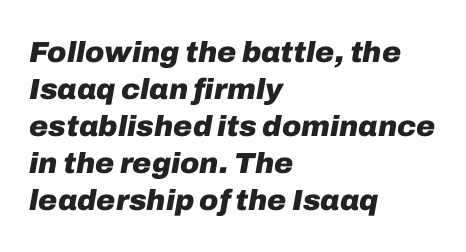
{"italic": "yes", "lean": "right", "slant_degrees": 10, "bold": "yes", "weight": "heavy", "width": "normal", "stroke_contrast": "low", "x_height": "medium", "monospaced": "no", "underline": "no", "align": "left", "line_spacing": "normal", "line_spacing_ratio": 1.28, "letter_spacing": "normal", "letter_spacing_em": 0.0, "glyph_px": 29}
